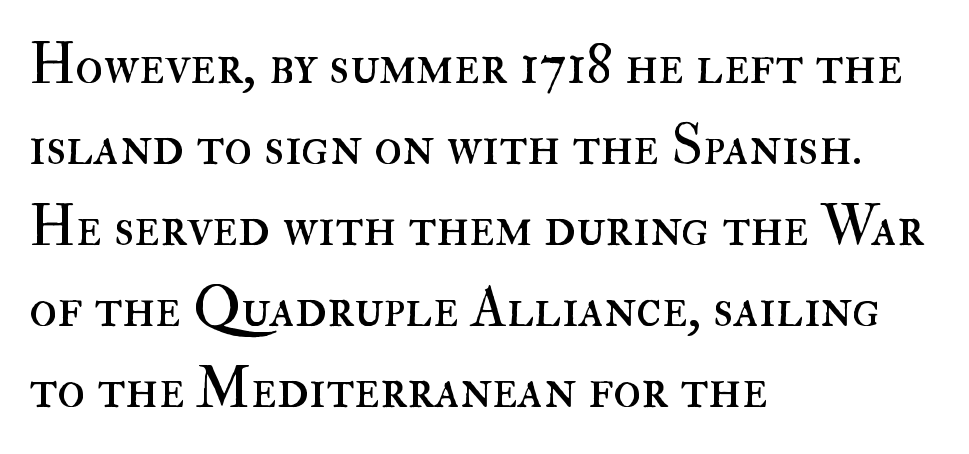
Q: Is the text bold? A: No.
Q: Is the text italic (slanted)? A: No, it is upright.
Q: Is the text underlined? A: No.
Q: How is the paragraph aligned? A: Left-aligned.
Q: Is the spacing between letters normal or unusually wide? A: Normal.
Q: Is the spacing between lines tight, normal or loose? A: Normal.
Q: Width (condensed, normal, or wide)? A: Normal.
Q: Stroke contrast? A: High.
Q: x-height? A: Small.
Q: Monospaced? A: No.
